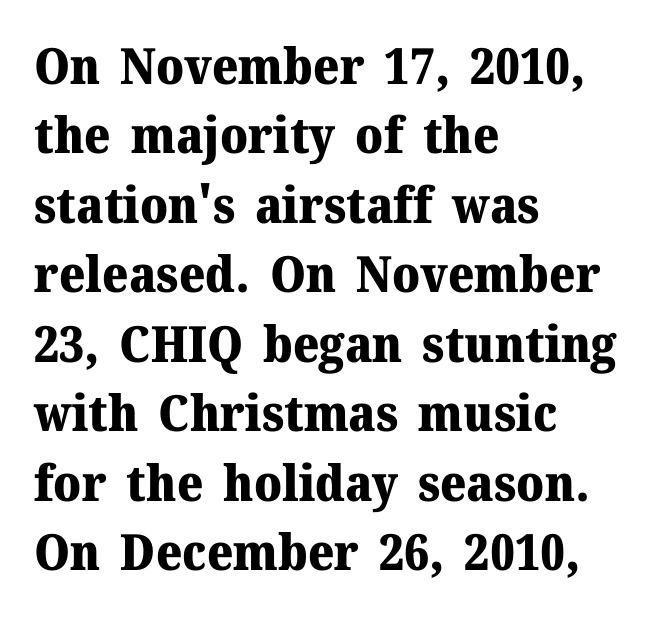
Typographically, this falls in the serif category. In terms of leading, this rendering sits right in the middle. Typesetter's note: full bold, strokes at maximum text heaviness. Visually the block forms a straight wall on the left and a jagged coastline on the right. Anything drawn beneath the words? Only blank space. What stands out about the letter spacing? Nothing — it is the standard amount.
